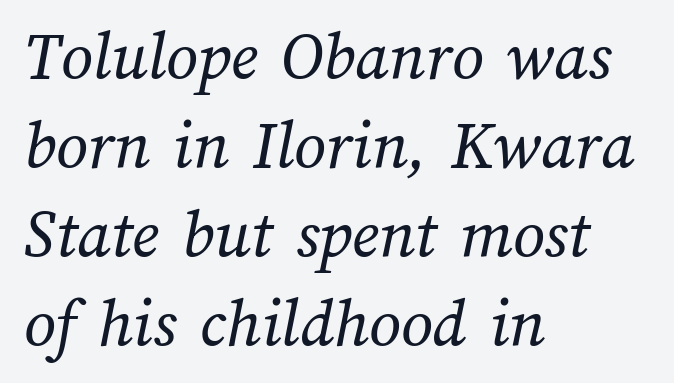
{"bold": "no", "weight": "regular", "width": "normal", "stroke_contrast": "medium", "x_height": "medium", "monospaced": "no", "underline": "no", "align": "left", "line_spacing": "normal", "line_spacing_ratio": 1.27, "letter_spacing": "normal", "letter_spacing_em": 0.0, "glyph_px": 70}
